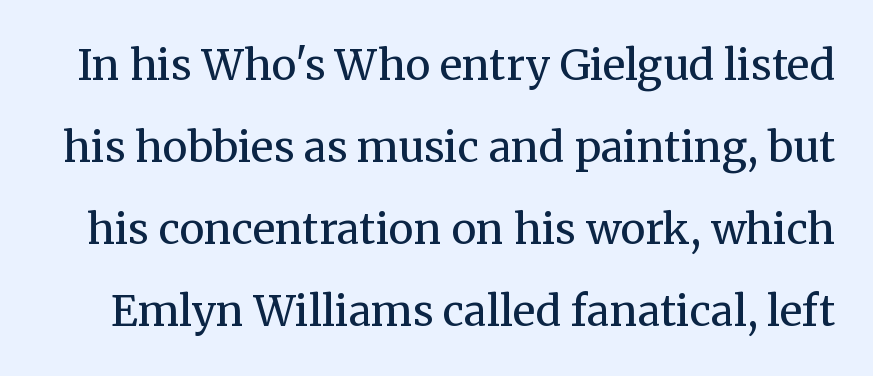
Q: Is the text bold? A: No.
Q: Is the text italic (slanted)? A: No, it is upright.
Q: Is the typeface a serif or a sans-serif typeface? A: Serif.
Q: Is the text underlined? A: No.
Q: Is the spacing between letters normal or unusually wide? A: Normal.
Q: Is the spacing between lines tight, normal or loose? A: Loose.
Q: Width (condensed, normal, or wide)? A: Normal.
Q: Stroke contrast? A: Medium.
Q: x-height? A: Medium.
Q: Monospaced? A: No.
